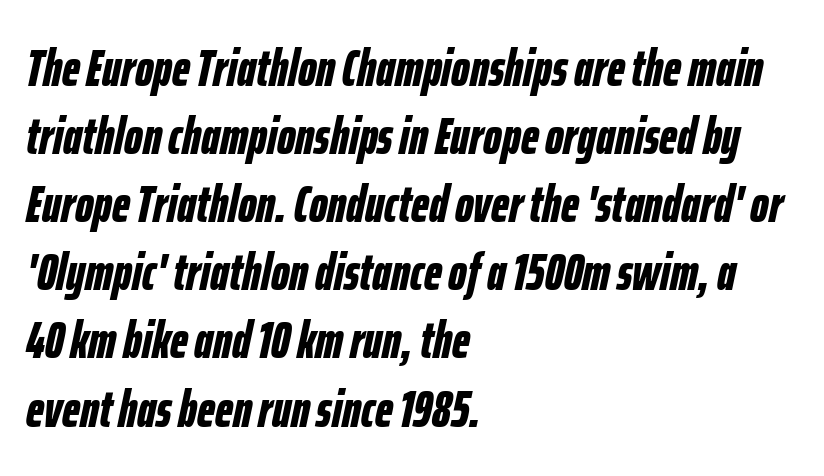
Short note: letters normally spaced. Think of a printed novel: that variable character pitch is what you see here. Would a proofreader flag this as italicized? Yes. In terms of leading, this rendering sits right in the middle. The paragraph has a hard left edge and a soft right edge. Only glyphs here, with clear space below each row.
